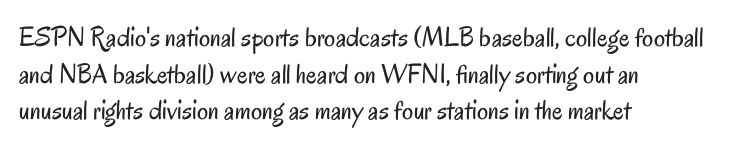
{"serif": "no", "italic": "no", "bold": "no", "weight": "regular", "width": "condensed", "stroke_contrast": "low", "x_height": "small", "monospaced": "no", "underline": "no", "align": "left", "line_spacing": "normal", "line_spacing_ratio": 1.31, "letter_spacing": "normal", "letter_spacing_em": 0.0, "glyph_px": 28}
